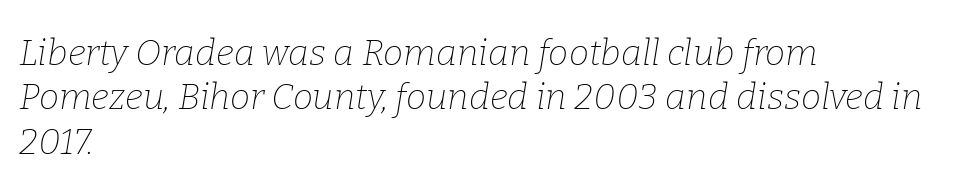
The face used here is seriffed, in the tradition of book romans. When letters slant like this, we call the style italic. Descenders are the only things crossing below the line. The face used here is proportionally spaced, like ordinary book or web type.
